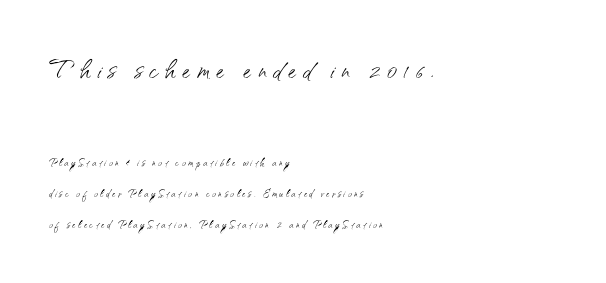
Q: Is the text bold? A: No.
Q: Is the text italic (slanted)? A: Yes.
Q: Is the typeface a serif or a sans-serif typeface? A: Sans-serif.
Q: Is the text underlined? A: No.
Q: How is the paragraph aligned? A: Left-aligned.
Q: Is the spacing between lines tight, normal or loose? A: Loose.
Q: Which block of text is set in a larger size, the first (top) or the second (bottom)? A: The first (top) one.
Q: Width (condensed, normal, or wide)? A: Normal.
Q: Stroke contrast? A: Medium.
Q: x-height? A: Small.
Q: Monospaced? A: No.
